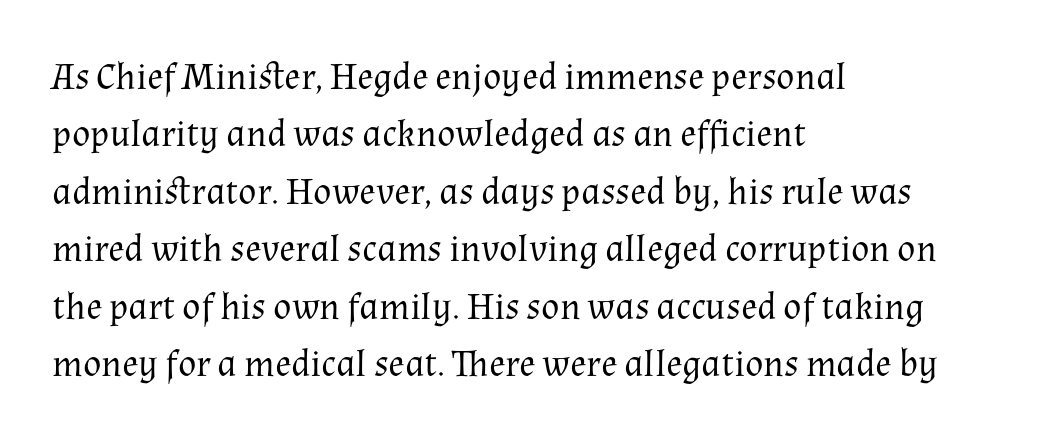
{"serif": "yes", "italic": "no", "bold": "no", "weight": "regular", "width": "normal", "stroke_contrast": "medium", "x_height": "medium", "monospaced": "no", "underline": "no", "align": "left", "line_spacing": "normal", "line_spacing_ratio": 1.51, "letter_spacing": "normal", "letter_spacing_em": 0.0, "glyph_px": 38}
